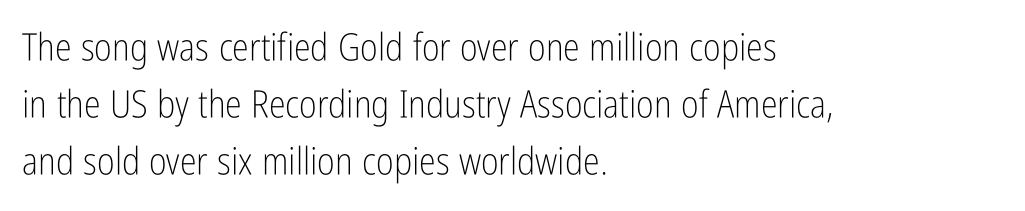
Q: Is the text bold? A: No.
Q: Is the text italic (slanted)? A: No, it is upright.
Q: Is the typeface a serif or a sans-serif typeface? A: Sans-serif.
Q: Is the text underlined? A: No.
Q: How is the paragraph aligned? A: Left-aligned.
Q: Is the spacing between letters normal or unusually wide? A: Normal.
Q: Is the spacing between lines tight, normal or loose? A: Normal.
Q: Width (condensed, normal, or wide)? A: Condensed.
Q: Stroke contrast? A: Low.
Q: x-height? A: Medium.
Q: Monospaced? A: No.
